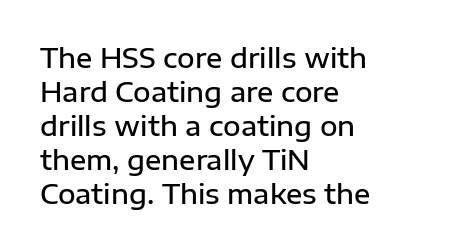
The type sits square on the baseline with zero lean. A clean baseline with only descenders dipping below it. This sample is left-justified, so line endings fall wherever the words run out. Characters follow at the spacing the type designer built in. The font is running at a semibold setting, under full bold. This block has exactly the height ordinary leading produces.
